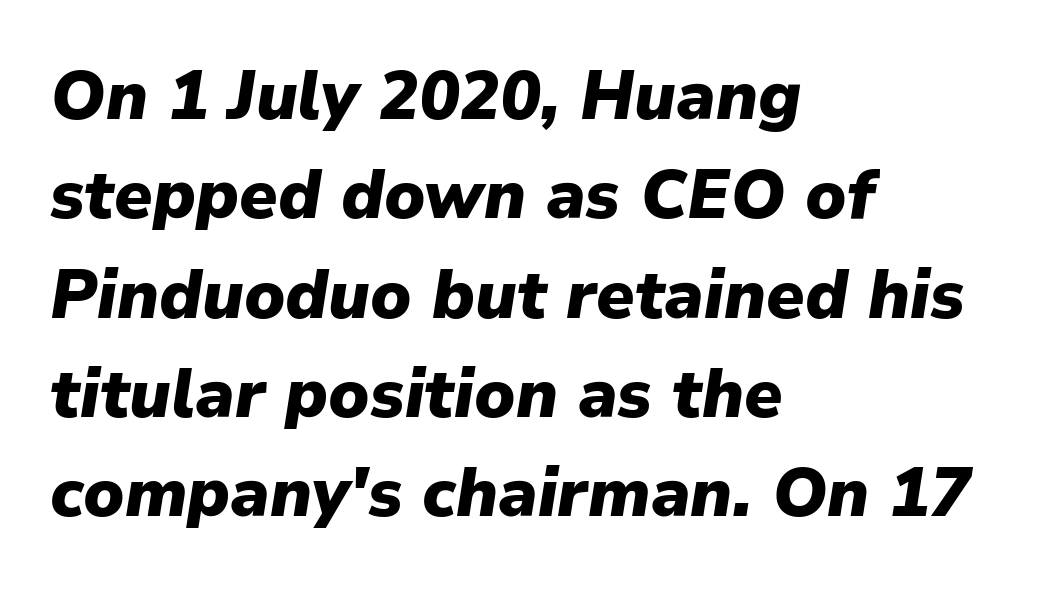
The horizontal fit of the characters is conventional and even. Is there much room between lines? A standard amount, neither cramped nor airy. This is heavy type, rendered in bold. The passage shown leans; its letterforms are oblique. Just letters on the line, the space beneath them empty.
